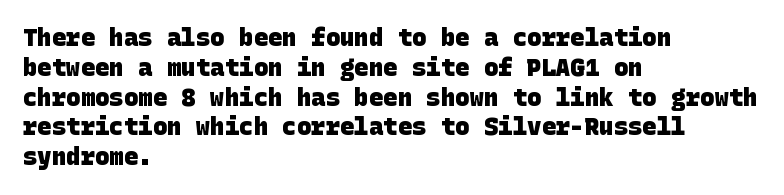
The image shows 24 px bold type; set left-aligned, line spacing 1.24x, normal letter spacing, not underlined.
